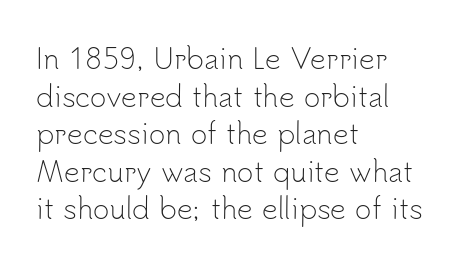
Layout note: lines flush left. Does the lettering tilt? It doesn't — this is upright. Looks like regular typesetting: each glyph gets only the width it needs. Stroke terminals: plain, sans-serif. Any mark beneath the type? The region is blank. No extra ink here — the face is not bold.
